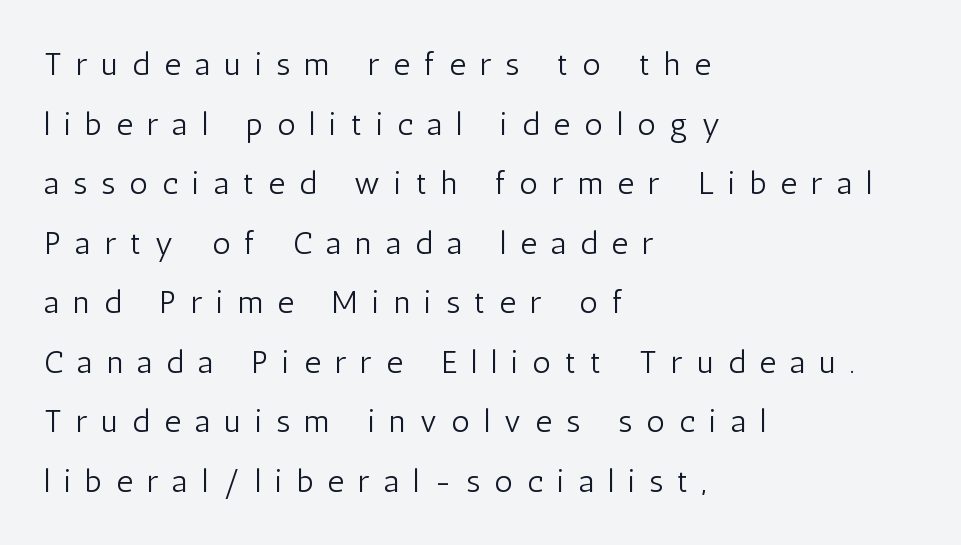
Q: Is the text bold? A: No.
Q: Is the text italic (slanted)? A: No, it is upright.
Q: Is the typeface a serif or a sans-serif typeface? A: Sans-serif.
Q: Is the text underlined? A: No.
Q: How is the paragraph aligned? A: Left-aligned.
Q: Is the spacing between letters normal or unusually wide? A: Unusually wide.
Q: Width (condensed, normal, or wide)? A: Condensed.
Q: Stroke contrast? A: Low.
Q: x-height? A: Medium.
Q: Monospaced? A: No.
